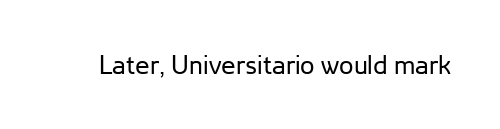
Q: Is the text bold? A: No.
Q: Is the text italic (slanted)? A: No, it is upright.
Q: Is the text underlined? A: No.
Q: Is the spacing between letters normal or unusually wide? A: Normal.
